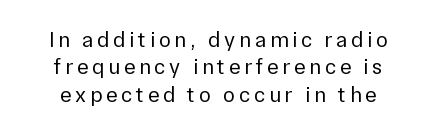
{"italic": "no", "bold": "no", "underline": "no", "line_spacing_ratio": 1.24, "glyph_px": 22}
